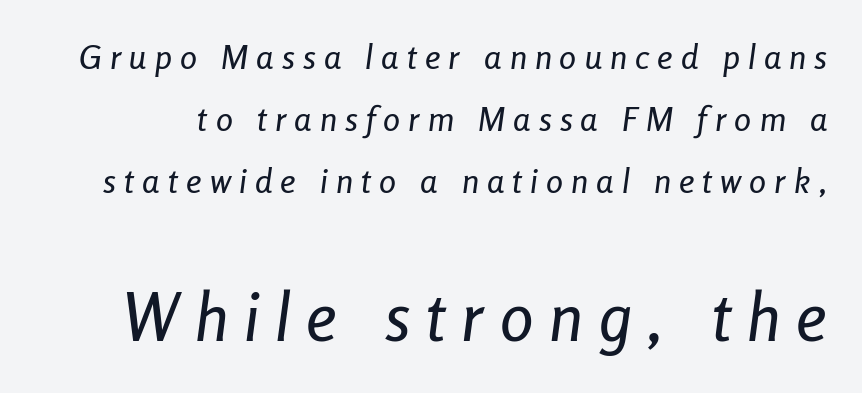
Q: Is the text italic (slanted)? A: Yes, it leans right by about 8 degrees.
Q: Is the text underlined? A: No.
Q: Is the spacing between letters normal or unusually wide? A: Unusually wide.
Q: Which block of text is set in a larger size, the first (top) or the second (bottom)? A: The second (bottom) one.
Q: Width (condensed, normal, or wide)? A: Condensed.
Q: Stroke contrast? A: Low.
Q: x-height? A: Medium.
Q: Monospaced? A: No.
